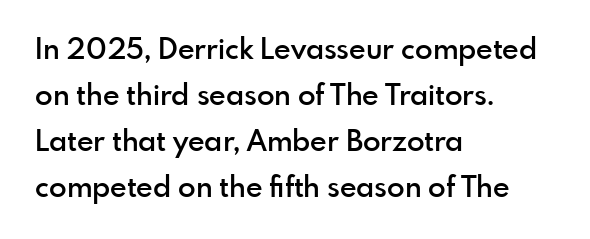
{"serif": "no", "italic": "no", "bold": "semi", "weight": "semibold", "width": "normal", "x_height": "small", "monospaced": "no", "underline": "no", "align": "left", "line_spacing": "normal", "line_spacing_ratio": 1.59, "letter_spacing": "normal", "letter_spacing_em": 0.0, "glyph_px": 29}
